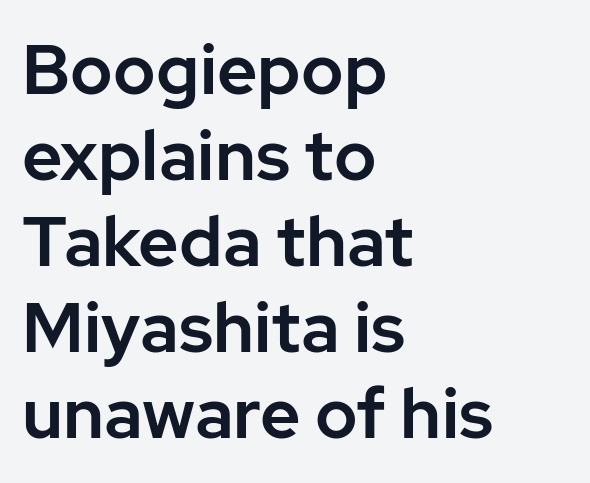
This sample uses a sans-serif face. A typesetter would call this zero additional tracking. Only glyphs here, with clear space below each row. If you drew a ruler down the left edge, every line would touch it. The letters stand straight up with perfectly vertical stems. Spacing verdict: proportional, widths tailored to each character.
